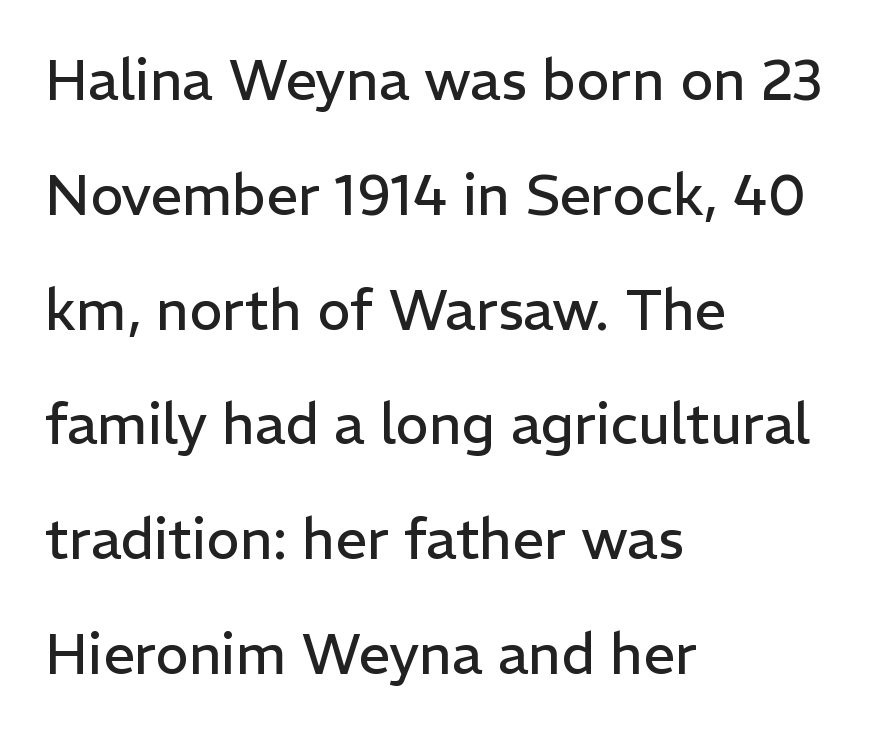
This is the regular roman posture of the typeface. These lines keep a tight, regular rhythm from letter to letter. The designer went with a sans here, leaving each stem footless. Is the type heavy? It reads as light-to-regular instead. Regarding leading, the lines here are spaced well apart. Nobody drew a line under any word here.
